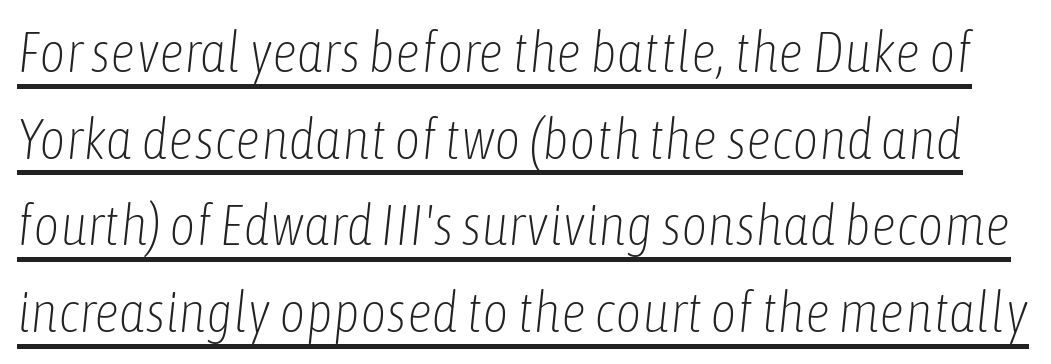
Q: Is the text bold? A: No.
Q: Is the text italic (slanted)? A: Yes, it leans right by about 6 degrees.
Q: Is the text underlined? A: Yes.
Q: Is the spacing between letters normal or unusually wide? A: Normal.
Q: Is the spacing between lines tight, normal or loose? A: Normal.
Q: Width (condensed, normal, or wide)? A: Condensed.
Q: Stroke contrast? A: Low.
Q: x-height? A: Medium.
Q: Monospaced? A: No.
